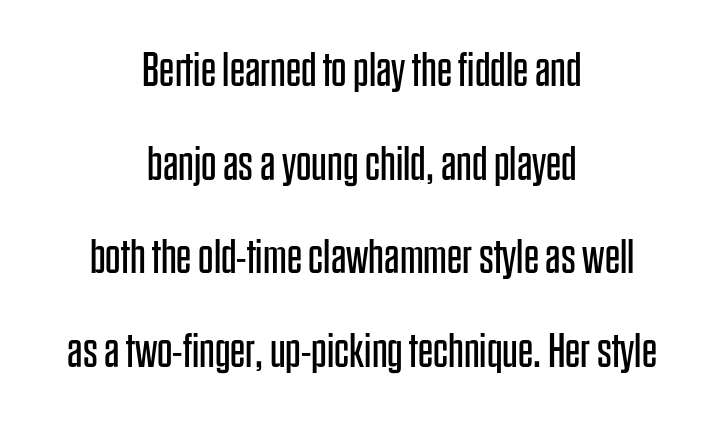
{"serif": "no", "italic": "no", "bold": "no", "weight": "regular", "width": "condensed", "stroke_contrast": "low", "x_height": "large", "monospaced": "no", "underline": "no", "align": "center", "line_spacing": "loose", "line_spacing_ratio": 1.95, "letter_spacing": "normal", "letter_spacing_em": 0.0, "glyph_px": 48}
